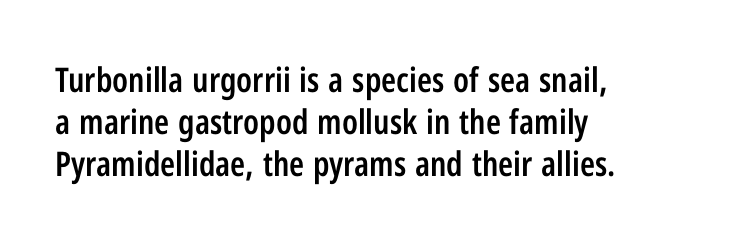
Q: Is the text bold? A: Semi-bold.
Q: Is the text italic (slanted)? A: No, it is upright.
Q: Is the typeface a serif or a sans-serif typeface? A: Sans-serif.
Q: Is the text underlined? A: No.
Q: How is the paragraph aligned? A: Left-aligned.
Q: Is the spacing between letters normal or unusually wide? A: Normal.
Q: Width (condensed, normal, or wide)? A: Condensed.
Q: Stroke contrast? A: Low.
Q: x-height? A: Medium.
Q: Monospaced? A: No.
